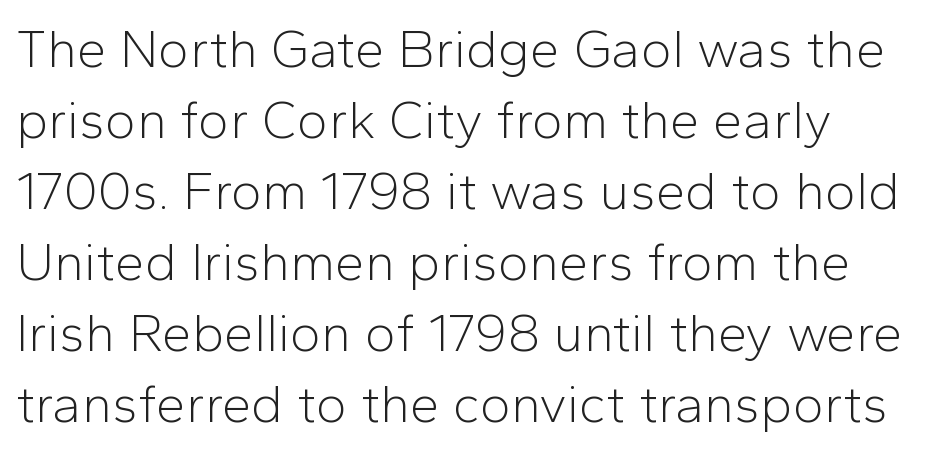
{"serif": "no", "italic": "no", "bold": "no", "weight": "light", "width": "normal", "stroke_contrast": "low", "x_height": "medium", "monospaced": "no", "underline": "no", "line_spacing": "normal", "line_spacing_ratio": 1.34, "letter_spacing": "normal", "letter_spacing_em": 0.0, "glyph_px": 53}
